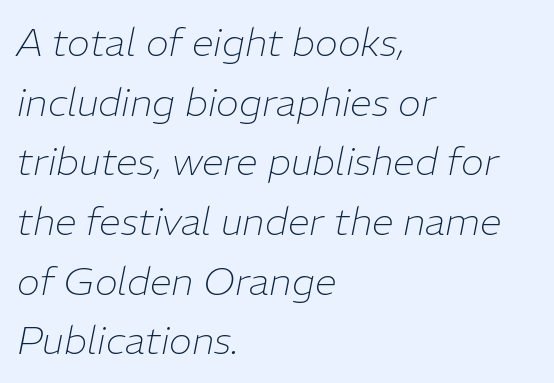
Designer's note — italics engaged. The font is comparable to plain body text, perhaps lighter. Short and long lines alike share a common starting point at left. The rendering uses natural spacing where letterforms have individual widths.
